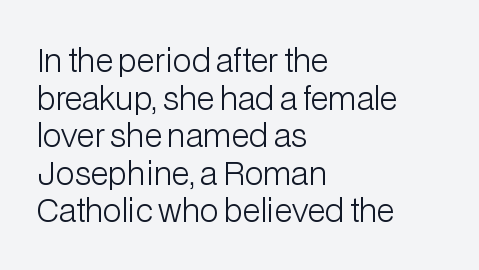
{"serif": "no", "italic": "no", "bold": "no", "weight": "light", "width": "normal", "stroke_contrast": "low", "x_height": "medium", "monospaced": "no", "underline": "no", "align": "left", "line_spacing_ratio": 1.21, "letter_spacing": "normal", "letter_spacing_em": 0.0, "glyph_px": 31}
